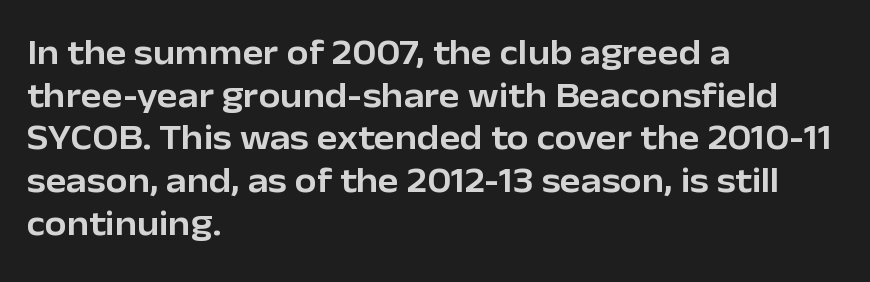
{"serif": "no", "italic": "no", "width": "normal", "stroke_contrast": "low", "x_height": "medium", "monospaced": "no", "underline": "no", "align": "left", "line_spacing_ratio": 1.22, "letter_spacing": "normal", "letter_spacing_em": 0.0, "glyph_px": 35}
